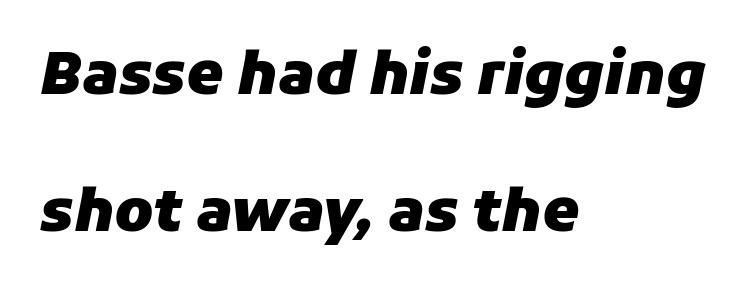
{"italic": "yes", "lean": "right", "slant_degrees": 11, "bold": "yes", "weight": "heavy", "width": "normal", "stroke_contrast": "low", "x_height": "medium", "monospaced": "no", "underline": "no", "align": "left", "line_spacing": "loose", "line_spacing_ratio": 2.33, "letter_spacing": "normal", "letter_spacing_em": 0.0, "glyph_px": 59}
